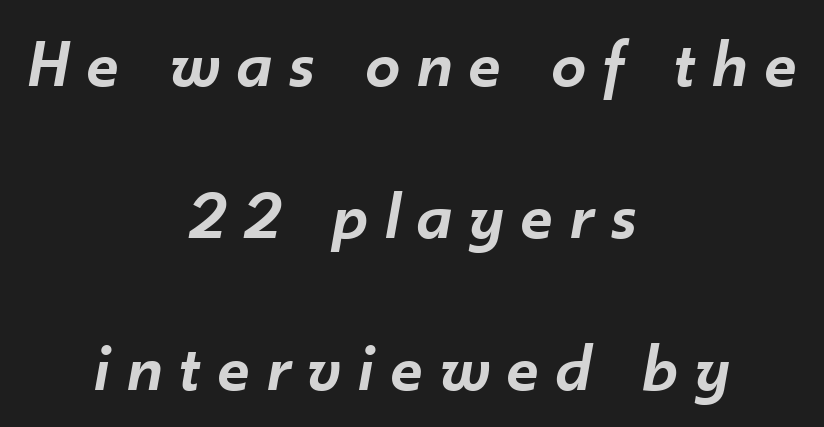
{"italic": "yes", "lean": "right", "slant_degrees": 10, "bold": "semi", "weight": "semibold", "width": "normal", "stroke_contrast": "low", "x_height": "small", "monospaced": "no", "underline": "no", "align": "center", "line_spacing": "loose", "line_spacing_ratio": 2.2, "letter_spacing": "wide", "letter_spacing_em": 0.25, "glyph_px": 69}
